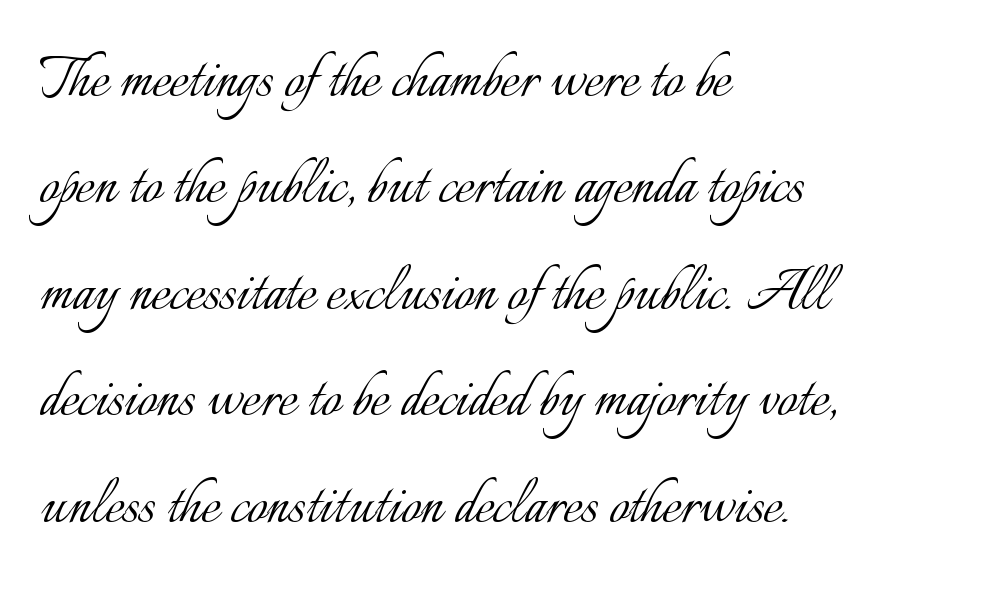
{"bold": "no", "weight": "light", "width": "normal", "stroke_contrast": "low", "x_height": "small", "monospaced": "no", "underline": "no", "align": "left", "line_spacing": "normal", "line_spacing_ratio": 1.52, "letter_spacing": "normal", "letter_spacing_em": 0.0, "glyph_px": 70}
